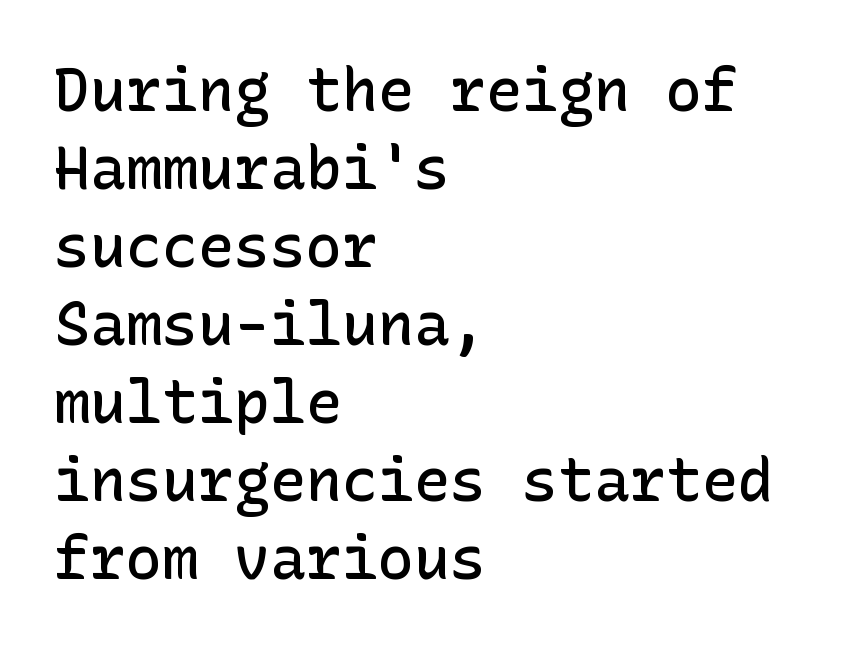
Glance below the letters and you will spot only blank space. Is this a sans? Yes — the strokes have no serifs. These lines sit exactly where default settings would place them. Default kerning and tracking; the words read as compact shapes. This sample uses an upright cut, with every glyph sitting square on the baseline. Weight: semibold (demi).
